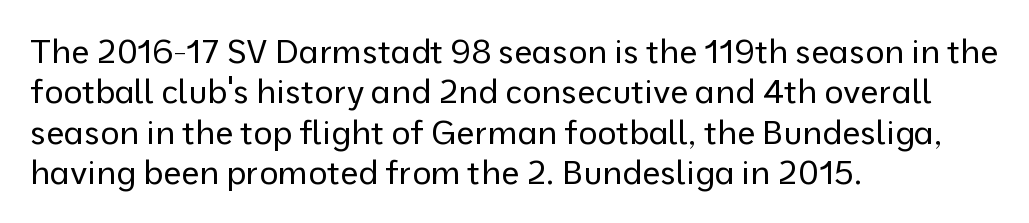
{"serif": "no", "italic": "no", "bold": "no", "weight": "regular", "width": "normal", "stroke_contrast": "low", "x_height": "medium", "monospaced": "no", "underline": "no", "align": "left", "line_spacing_ratio": 1.22, "letter_spacing": "normal", "letter_spacing_em": 0.0, "glyph_px": 33}
